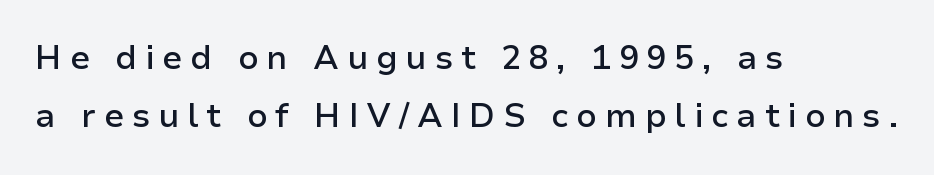
The image shows 33 px semibold sans-serif type, upright; set left-aligned, line spacing 1.77x, unusually wide letter spacing (+0.24 em), not underlined; low stroke contrast and a medium x-height.
